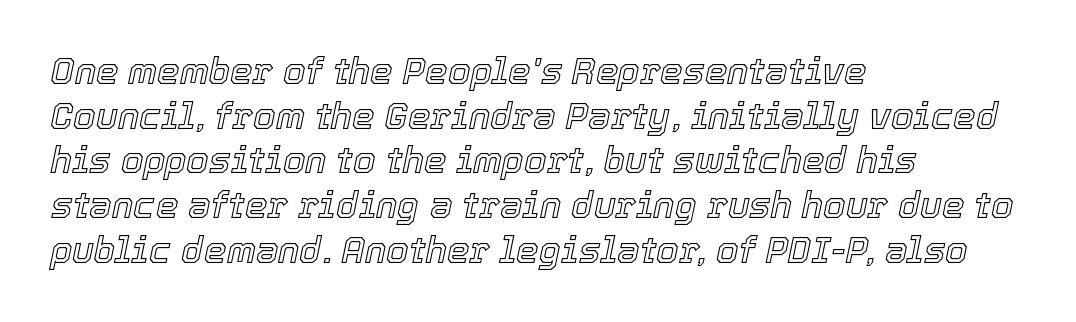
Q: Is the text italic (slanted)? A: Yes, it leans right by about 12 degrees.
Q: Is the text underlined? A: No.
Q: How is the paragraph aligned? A: Left-aligned.
Q: Is the spacing between letters normal or unusually wide? A: Normal.
Q: Width (condensed, normal, or wide)? A: Normal.
Q: x-height? A: Medium.
Q: Monospaced? A: No.
